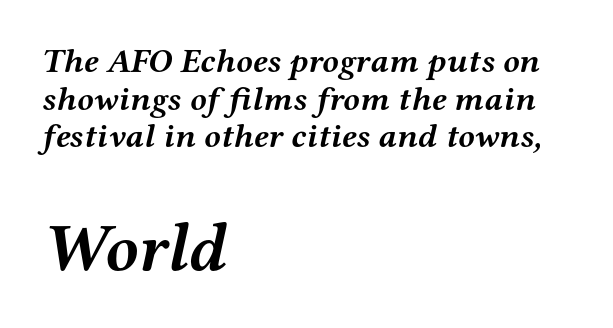
Q: Is the text bold? A: Yes.
Q: Is the text italic (slanted)? A: Yes, it leans right by about 12 degrees.
Q: Is the typeface a serif or a sans-serif typeface? A: Serif.
Q: Is the text underlined? A: No.
Q: How is the paragraph aligned? A: Left-aligned.
Q: Is the spacing between letters normal or unusually wide? A: Normal.
Q: Is the spacing between lines tight, normal or loose? A: Tight.
Q: Which block of text is set in a larger size, the first (top) or the second (bottom)? A: The second (bottom) one.
Q: Width (condensed, normal, or wide)? A: Wide.
Q: Stroke contrast? A: Medium.
Q: x-height? A: Medium.
Q: Monospaced? A: No.
